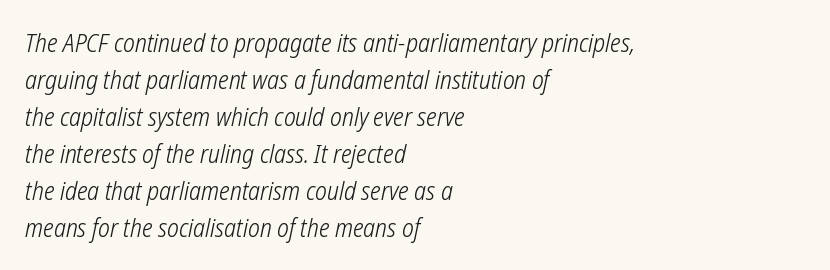
Q: Is the text bold? A: No.
Q: Is the text underlined? A: No.
Q: How is the paragraph aligned? A: Left-aligned.
Q: Is the spacing between letters normal or unusually wide? A: Normal.
Q: Is the spacing between lines tight, normal or loose? A: Normal.
